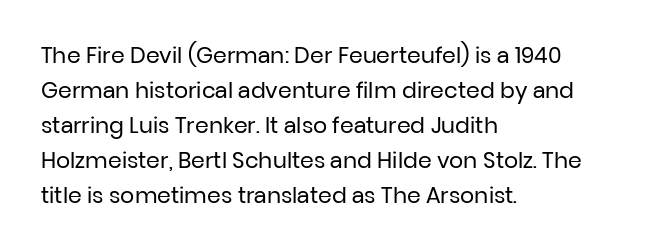
The image shows 22 px text type, upright; set left-aligned, normal line spacing (1.59x), normal letter spacing, not underlined.
